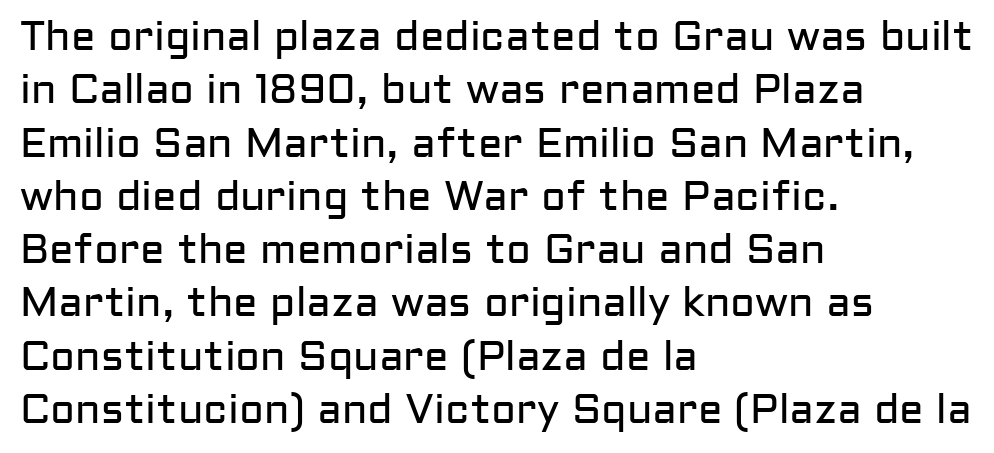
{"serif": "no", "italic": "no", "bold": "no", "weight": "regular", "width": "normal", "stroke_contrast": "low", "x_height": "medium", "monospaced": "no", "underline": "no", "align": "left", "line_spacing": "normal", "line_spacing_ratio": 1.3, "letter_spacing": "normal", "letter_spacing_em": 0.0, "glyph_px": 41}
